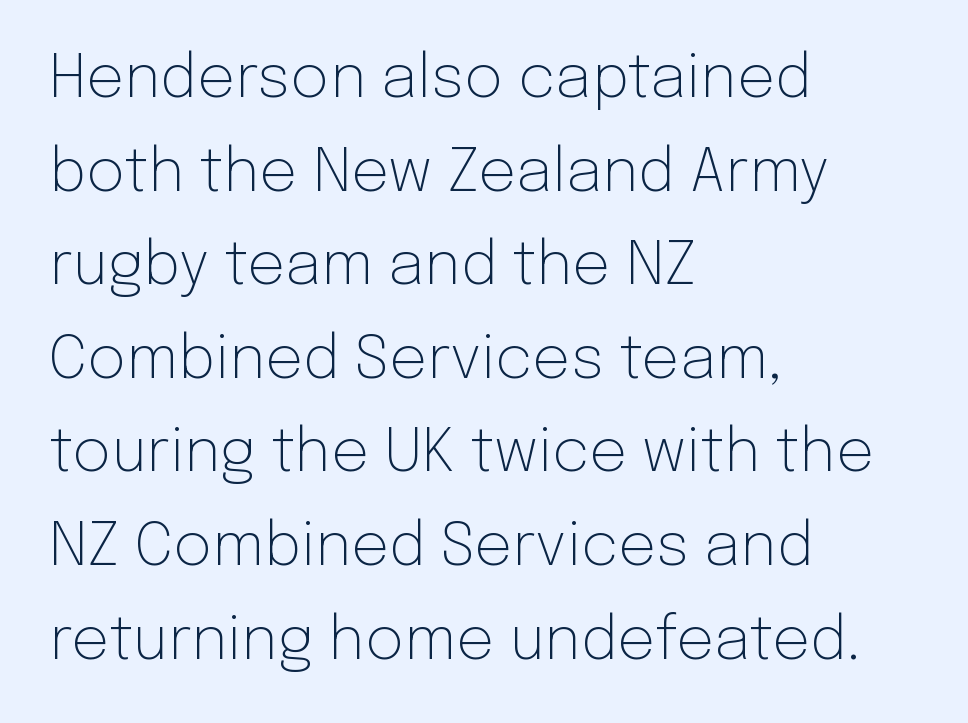
Descender tails drop into unmarked territory. Glyph-to-glyph distance matches everyday printed text. It's the straight-up-and-down kind of type. Line starts are locked; line ends wander. Line spacing here is normal. The type family on display is of the sans-serif kind.
